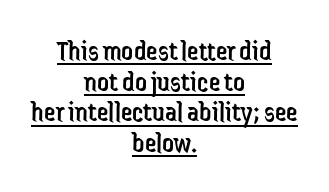
Q: Is the text bold? A: No.
Q: Is the text italic (slanted)? A: No, it is upright.
Q: Is the typeface a serif or a sans-serif typeface? A: Sans-serif.
Q: Is the text underlined? A: Yes.
Q: How is the paragraph aligned? A: Centered.
Q: Is the spacing between letters normal or unusually wide? A: Normal.
Q: Is the spacing between lines tight, normal or loose? A: Tight.
Q: Width (condensed, normal, or wide)? A: Condensed.
Q: Stroke contrast? A: Low.
Q: x-height? A: Medium.
Q: Monospaced? A: No.
